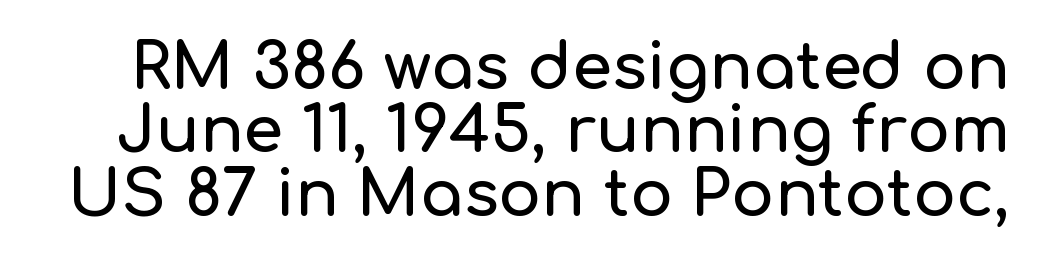
The image shows 64 px sans-serif type, upright; set tight line spacing (0.99x), normal letter spacing, not underlined; low stroke contrast and a medium x-height.
